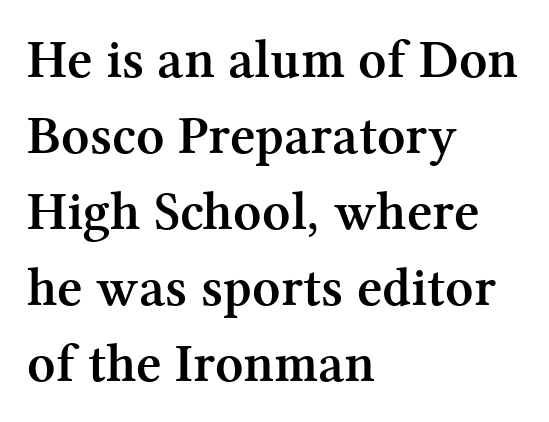
The image shows 55 px semibold serif type, upright; set left-aligned, normal line spacing (1.38x), normal letter spacing, not underlined; medium stroke contrast and a medium x-height.
